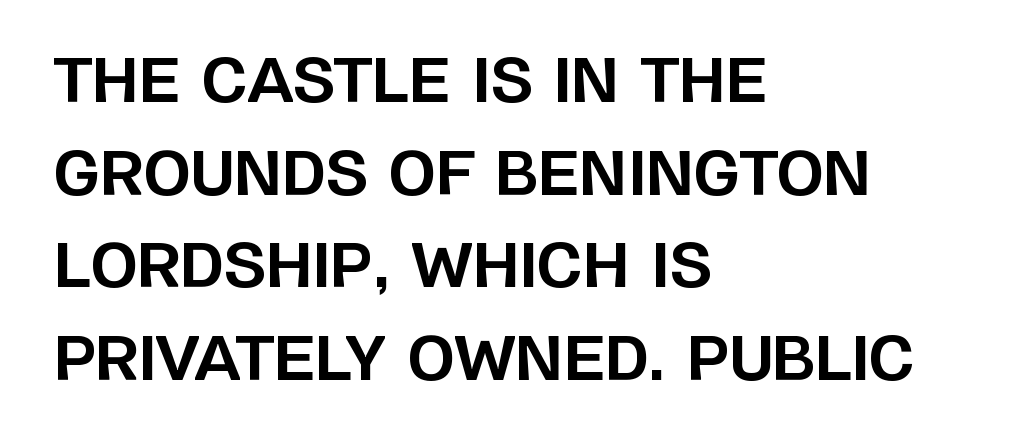
The image shows 61 px bold sans-serif type, upright; set left-aligned, normal line spacing (1.52x), normal letter spacing, not underlined; low stroke contrast and a large x-height.
